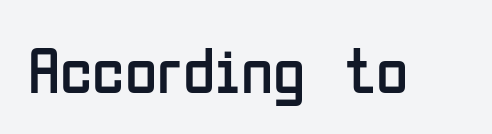
Ascenders rise straight up at ninety degrees. The gap between lines stays unmarked. The typeface chosen for these lines omits serifs. Here the designer chose a conventional face with non-uniform glyph widths. What stands out about the letter spacing? Nothing — it is the standard amount.
